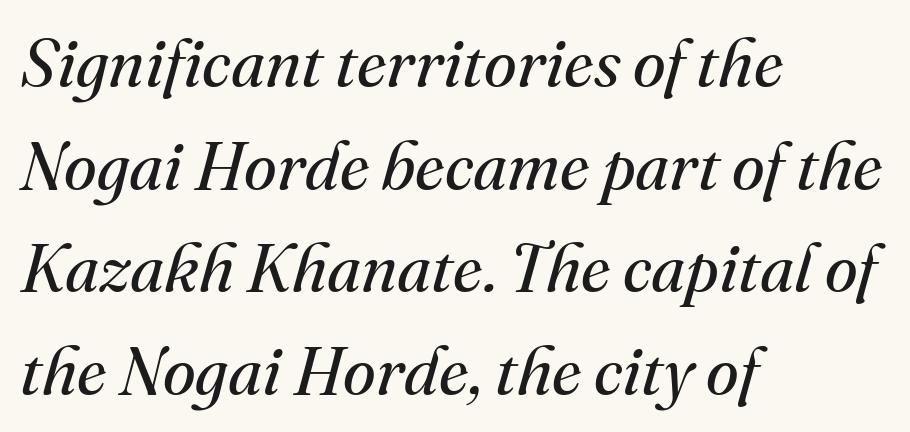
Q: Is the text bold? A: No.
Q: Is the text italic (slanted)? A: Yes, it leans right by about 16 degrees.
Q: Is the typeface a serif or a sans-serif typeface? A: Serif.
Q: Is the text underlined? A: No.
Q: How is the paragraph aligned? A: Left-aligned.
Q: Is the spacing between letters normal or unusually wide? A: Normal.
Q: Is the spacing between lines tight, normal or loose? A: Normal.
Q: Width (condensed, normal, or wide)? A: Normal.
Q: Stroke contrast? A: Medium.
Q: x-height? A: Small.
Q: Monospaced? A: No.
